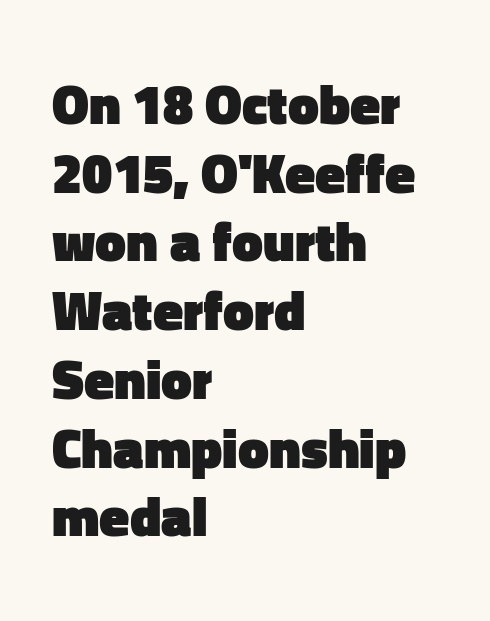
The image shows 55 px heavy sans-serif type, upright; set left-aligned, normal line spacing (1.25x), normal letter spacing, not underlined; low stroke contrast and a medium x-height.
